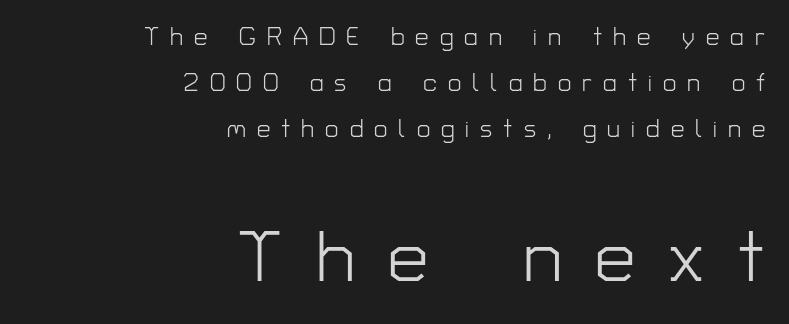
The image shows 72 px light sans-serif type, upright; set right-aligned, loose line spacing (1.91x), unusually wide letter spacing (+0.46 em), not underlined; the second (bottom) block is 3.0x larger; low stroke contrast and a medium x-height.
